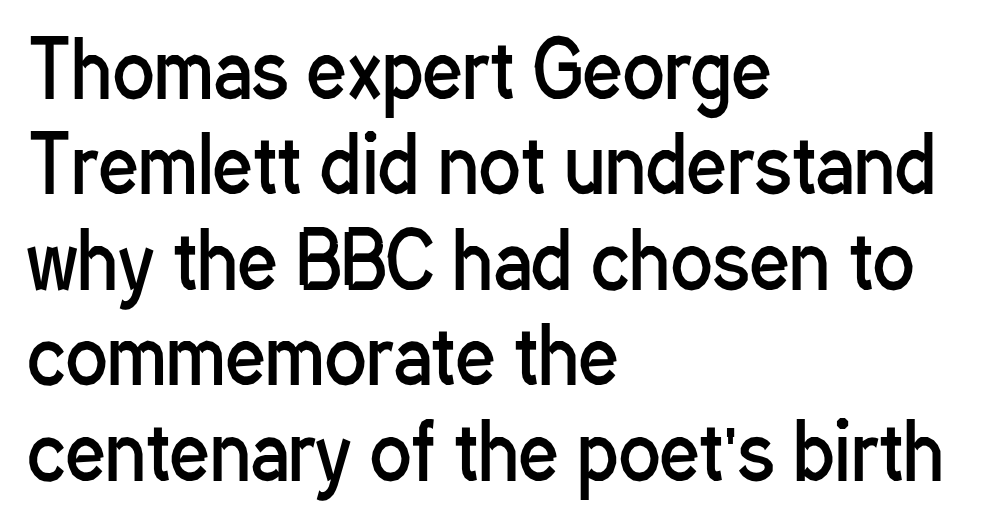
Q: Is the text bold? A: No.
Q: Is the text italic (slanted)? A: No, it is upright.
Q: Is the typeface a serif or a sans-serif typeface? A: Sans-serif.
Q: Is the text underlined? A: No.
Q: How is the paragraph aligned? A: Left-aligned.
Q: Is the spacing between letters normal or unusually wide? A: Normal.
Q: Width (condensed, normal, or wide)? A: Condensed.
Q: Stroke contrast? A: Low.
Q: x-height? A: Medium.
Q: Monospaced? A: No.
